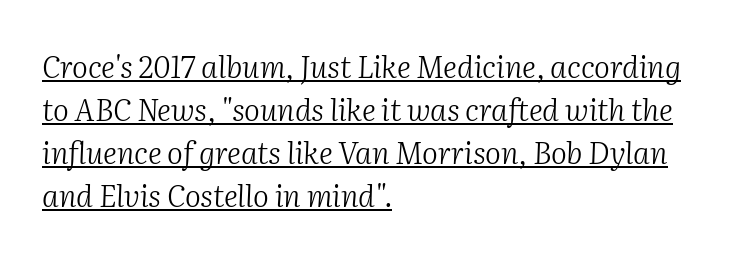
{"serif": "yes", "italic": "yes", "lean": "right", "slant_degrees": 2, "bold": "no", "weight": "light", "width": "normal", "stroke_contrast": "medium", "x_height": "medium", "monospaced": "no", "underline": "yes", "align": "left", "line_spacing": "normal", "line_spacing_ratio": 1.43, "letter_spacing": "normal", "letter_spacing_em": 0.0, "glyph_px": 30}
